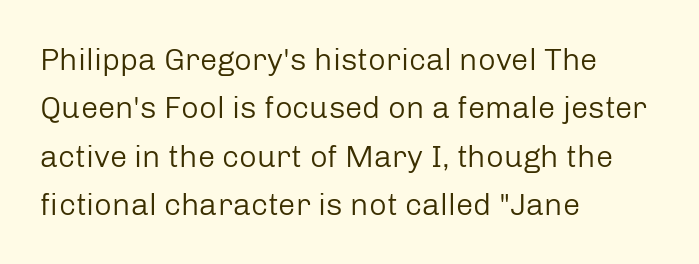
The image shows 31 px regular-weight sans-serif type, upright; set left-aligned, normal line spacing (1.56x), normal letter spacing, not underlined; low stroke contrast and a medium x-height.
